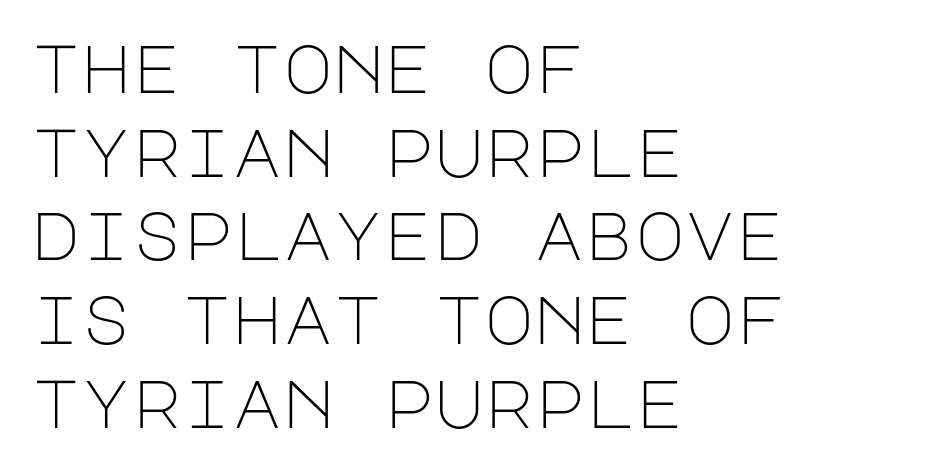
{"serif": "no", "italic": "no", "bold": "no", "weight": "light", "width": "normal", "stroke_contrast": "low", "x_height": "large", "underline": "no", "align": "left", "line_spacing_ratio": 1.23, "letter_spacing": "normal", "letter_spacing_em": 0.0, "glyph_px": 68}
